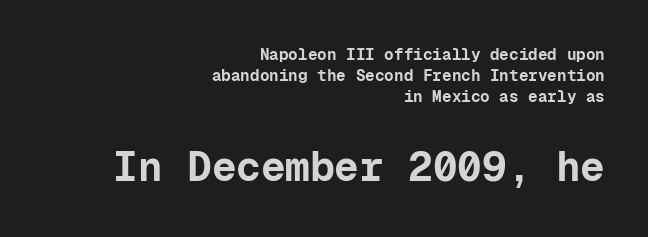
The image shows 41 px bold sans-serif type, upright, monospaced; set right-aligned, normal line spacing (1.31x), normal letter spacing, not underlined; the second (bottom) block is 2.56x larger; low stroke contrast and a medium x-height.
